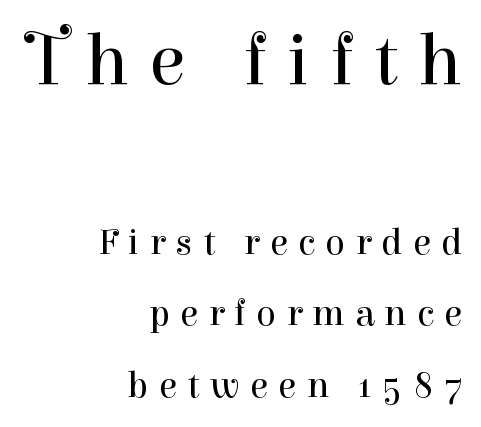
The characters are drawn with everyday or finer stroke widths. One-word summary of the alignment: right. Check where the strokes stop: tiny serifs finish them off. In this sample the first text group is rendered at the bigger scale. Descenders hang freely into open space.
